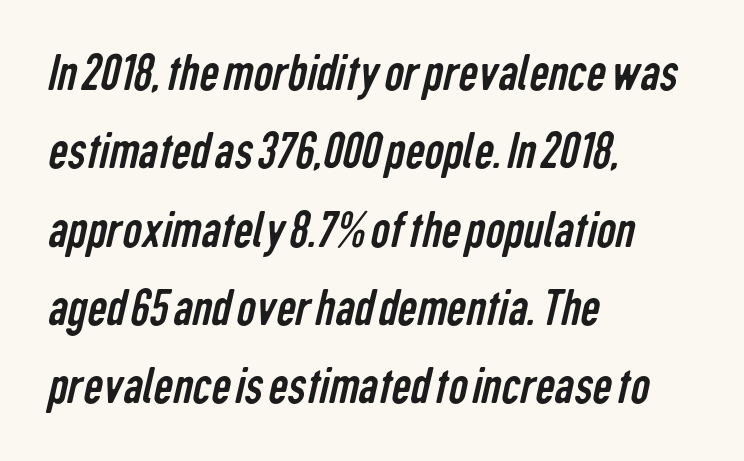
Varying glyph widths throughout — classic text-font behaviour. Does the type have serifs? No, each stem ends abruptly. Does the copy run flush right? No — it runs flush left. The baseline area is clear. The type is set solid horizontally, with unmodified tracking.
